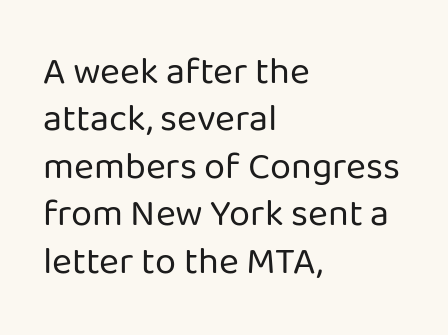
Q: Is the text bold? A: No.
Q: Is the text italic (slanted)? A: No, it is upright.
Q: Is the typeface a serif or a sans-serif typeface? A: Sans-serif.
Q: Is the text underlined? A: No.
Q: How is the paragraph aligned? A: Left-aligned.
Q: Is the spacing between letters normal or unusually wide? A: Normal.
Q: Is the spacing between lines tight, normal or loose? A: Normal.
Q: Width (condensed, normal, or wide)? A: Normal.
Q: Stroke contrast? A: Low.
Q: x-height? A: Medium.
Q: Monospaced? A: No.
